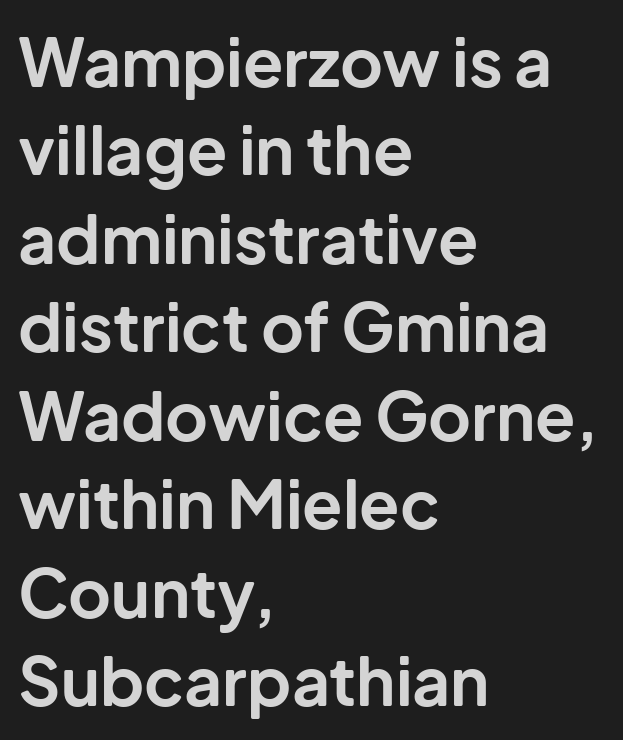
Q: Is the text bold? A: Yes.
Q: Is the text italic (slanted)? A: No, it is upright.
Q: Is the typeface a serif or a sans-serif typeface? A: Sans-serif.
Q: Is the text underlined? A: No.
Q: How is the paragraph aligned? A: Left-aligned.
Q: Is the spacing between letters normal or unusually wide? A: Normal.
Q: Is the spacing between lines tight, normal or loose? A: Normal.
Q: Width (condensed, normal, or wide)? A: Normal.
Q: Stroke contrast? A: Low.
Q: x-height? A: Medium.
Q: Monospaced? A: No.
